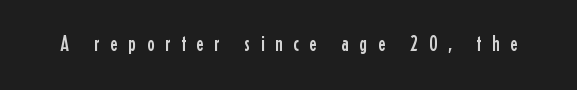
The image shows 22 px text type, upright; set unusually wide letter spacing (+0.49 em), not underlined.
